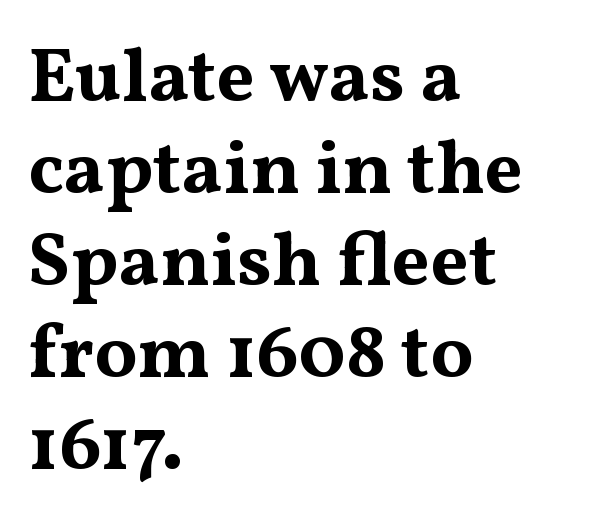
Q: Is the text bold? A: Yes.
Q: Is the text italic (slanted)? A: No, it is upright.
Q: Is the typeface a serif or a sans-serif typeface? A: Serif.
Q: Is the text underlined? A: No.
Q: How is the paragraph aligned? A: Left-aligned.
Q: Is the spacing between letters normal or unusually wide? A: Normal.
Q: Width (condensed, normal, or wide)? A: Wide.
Q: Stroke contrast? A: Medium.
Q: x-height? A: Medium.
Q: Monospaced? A: No.
